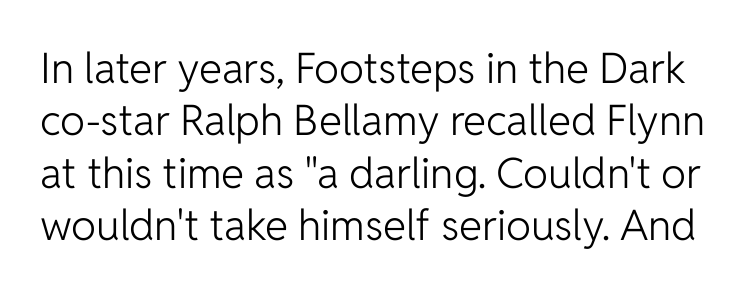
The face used here is a sans, in the tradition of grotesques and geometrics. Does the lettering tilt? It doesn't — this is upright. The line-height multiplier appears to be the usual default. The rendering uses natural spacing where letterforms have individual widths. Weight: regular or lighter.
